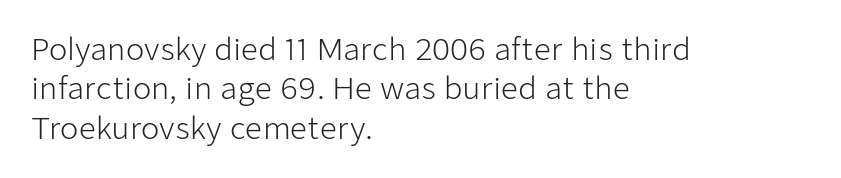
{"serif": "no", "italic": "no", "bold": "no", "weight": "light", "width": "normal", "stroke_contrast": "low", "x_height": "medium", "monospaced": "no", "underline": "no", "align": "left", "line_spacing": "normal", "line_spacing_ratio": 1.31, "letter_spacing": "normal", "letter_spacing_em": 0.0, "glyph_px": 30}
